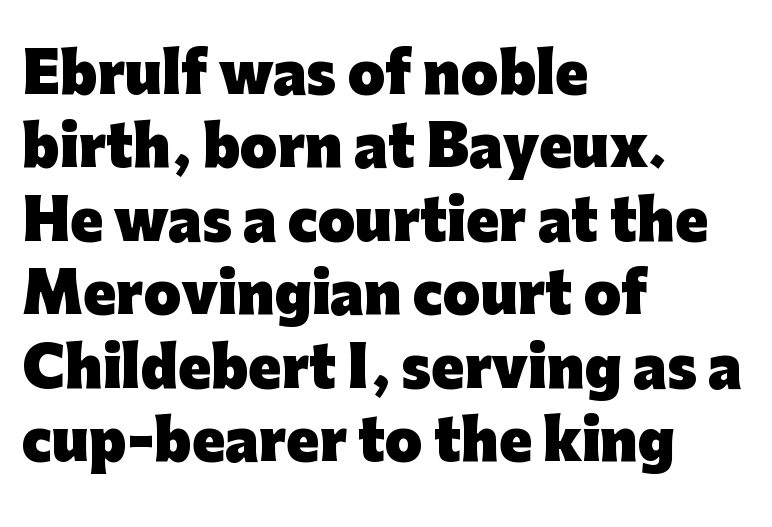
Each new line begins a customary step beneath the previous one. The letters advance in unequal steps, a hallmark of proportional type. A typesetter would label this face a sans. Caption: standard tracking, unaltered. Designer's note — italics off, roman on.
